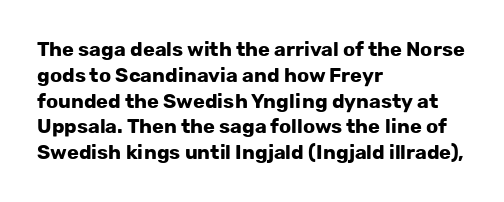
A typesetter would call this zero additional tracking. A classic flush-left, rag-right setting is used for this passage. The letters stand upright; this is a roman face. The glyphs are unaccompanied by any horizontal stroke below them. Line spacing here is normal.
